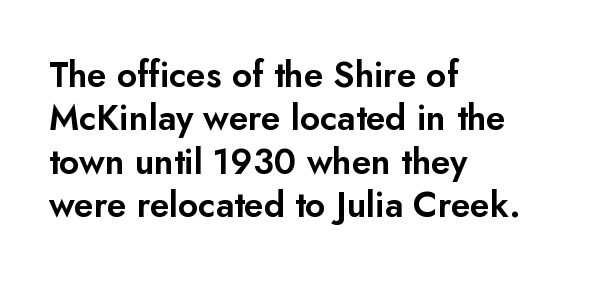
The image shows 35 px sans-serif type, upright; set left-aligned, line spacing 1.24x, normal letter spacing, not underlined; low stroke contrast and a small x-height.
